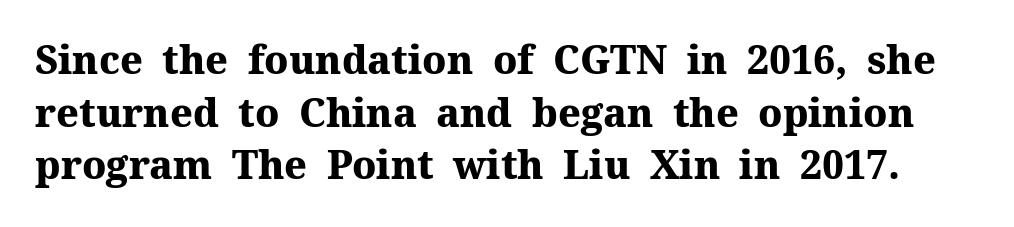
Think of a printed novel: that variable character pitch is what you see here. You could call the tracking neutral — neither tight nor loose. Rows of type keep a routine distance in the vertical direction. Descender tails drop into unmarked territory.
